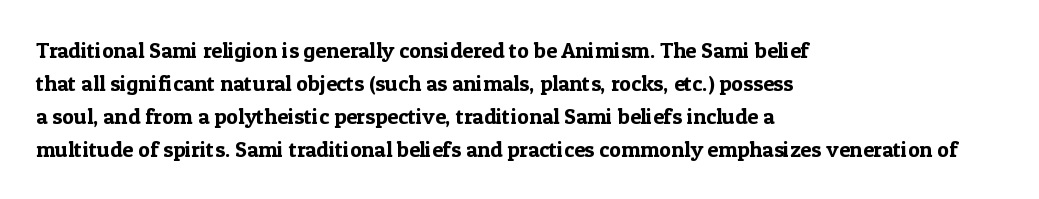
Q: Is the text italic (slanted)? A: No, it is upright.
Q: Is the text underlined? A: No.
Q: How is the paragraph aligned? A: Left-aligned.
Q: Is the spacing between letters normal or unusually wide? A: Normal.
Q: Is the spacing between lines tight, normal or loose? A: Normal.
